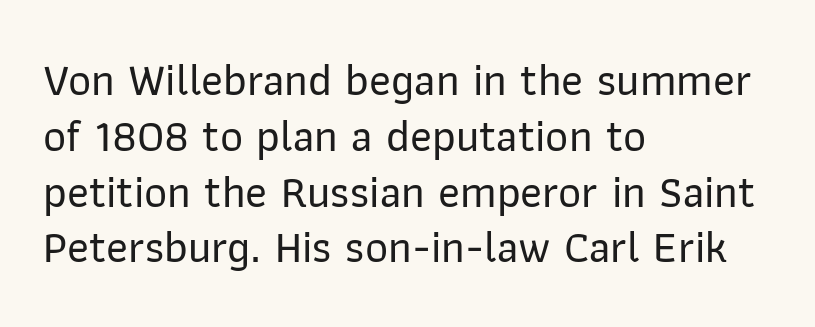
{"serif": "no", "italic": "no", "width": "normal", "stroke_contrast": "low", "x_height": "medium", "monospaced": "no", "underline": "no", "align": "left", "line_spacing_ratio": 1.24, "letter_spacing": "normal", "letter_spacing_em": 0.0, "glyph_px": 45}
